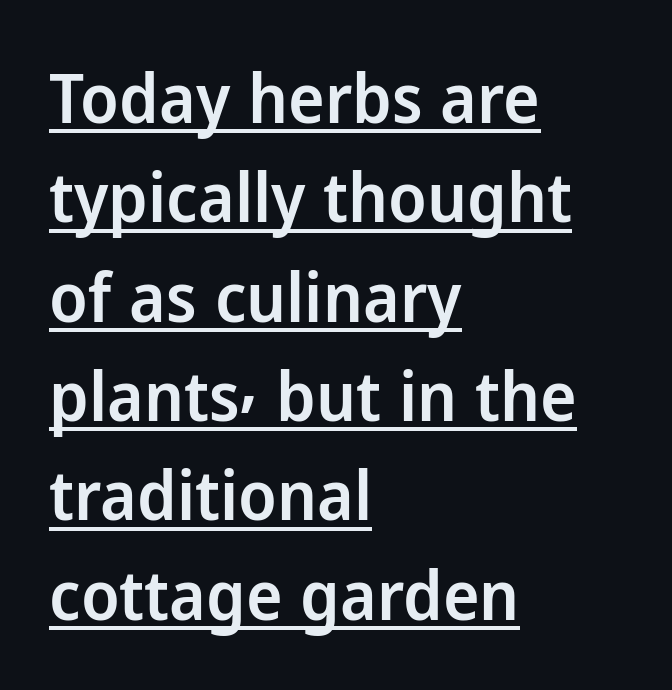
{"serif": "no", "italic": "no", "bold": "semi", "weight": "semibold", "width": "normal", "stroke_contrast": "low", "x_height": "medium", "monospaced": "no", "underline": "yes", "align": "left", "line_spacing": "normal", "line_spacing_ratio": 1.44, "letter_spacing": "normal", "letter_spacing_em": 0.0, "glyph_px": 69}
